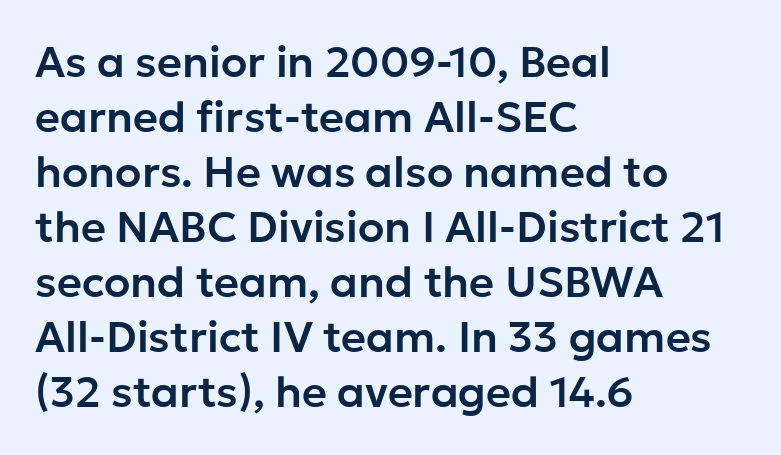
Q: Is the text italic (slanted)? A: No, it is upright.
Q: Is the typeface a serif or a sans-serif typeface? A: Sans-serif.
Q: Is the text underlined? A: No.
Q: How is the paragraph aligned? A: Left-aligned.
Q: Is the spacing between letters normal or unusually wide? A: Normal.
Q: Is the spacing between lines tight, normal or loose? A: Normal.
Q: Width (condensed, normal, or wide)? A: Normal.
Q: Stroke contrast? A: Low.
Q: x-height? A: Medium.
Q: Monospaced? A: No.
